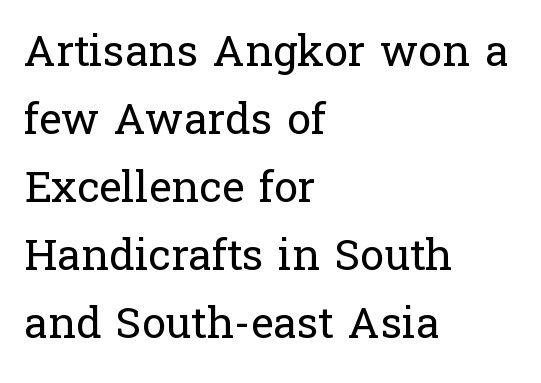
{"serif": "yes", "italic": "no", "bold": "no", "weight": "regular", "width": "normal", "stroke_contrast": "low", "x_height": "medium", "monospaced": "no", "underline": "no", "align": "left", "line_spacing": "normal", "line_spacing_ratio": 1.58, "letter_spacing": "normal", "letter_spacing_em": 0.0, "glyph_px": 43}
